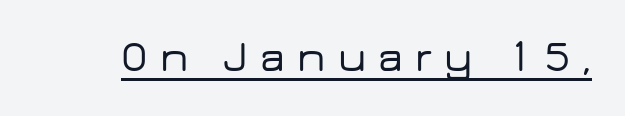
Q: Is the text italic (slanted)? A: No, it is upright.
Q: Is the typeface a serif or a sans-serif typeface? A: Sans-serif.
Q: Is the text underlined? A: Yes.
Q: Is the spacing between letters normal or unusually wide? A: Unusually wide.
Q: Width (condensed, normal, or wide)? A: Wide.
Q: Stroke contrast? A: Low.
Q: x-height? A: Medium.
Q: Monospaced? A: No.
